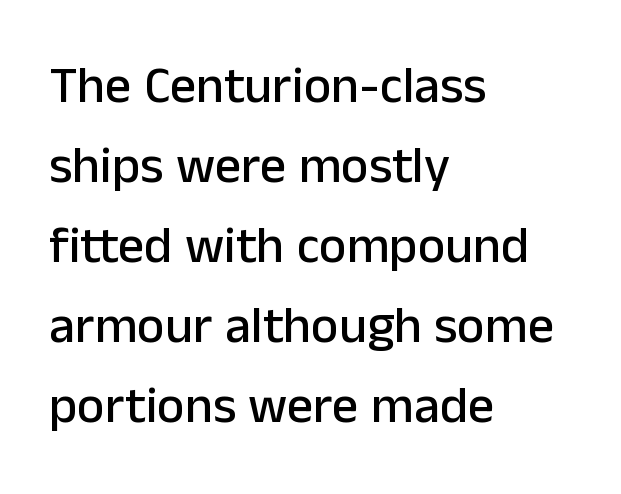
Q: Is the text italic (slanted)? A: No, it is upright.
Q: Is the typeface a serif or a sans-serif typeface? A: Sans-serif.
Q: Is the text underlined? A: No.
Q: How is the paragraph aligned? A: Left-aligned.
Q: Is the spacing between letters normal or unusually wide? A: Normal.
Q: Is the spacing between lines tight, normal or loose? A: Normal.
Q: Width (condensed, normal, or wide)? A: Normal.
Q: Stroke contrast? A: Low.
Q: x-height? A: Medium.
Q: Monospaced? A: No.
